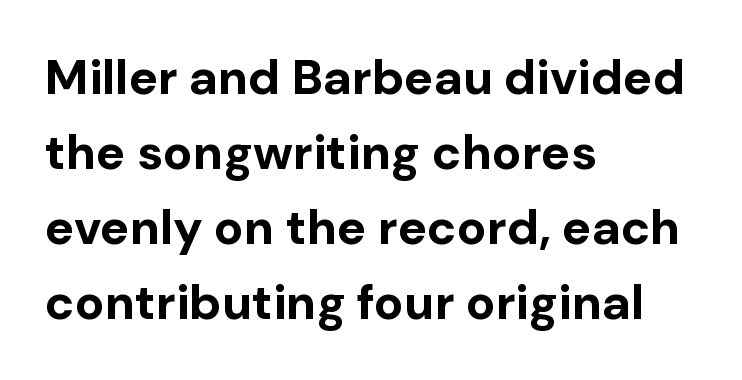
The image shows 49 px bold sans-serif type, upright; set left-aligned, normal line spacing (1.53x), normal letter spacing, not underlined; low stroke contrast and a medium x-height.
